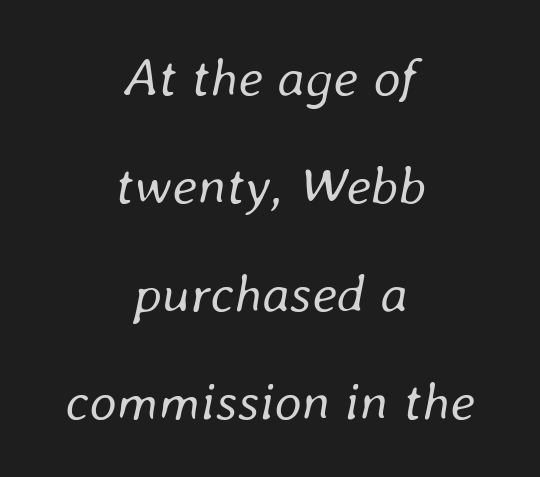
Q: Is the text bold? A: No.
Q: Is the text italic (slanted)? A: Yes, it leans right by about 8 degrees.
Q: Is the text underlined? A: No.
Q: How is the paragraph aligned? A: Centered.
Q: Is the spacing between letters normal or unusually wide? A: Normal.
Q: Is the spacing between lines tight, normal or loose? A: Loose.
Q: Width (condensed, normal, or wide)? A: Normal.
Q: Stroke contrast? A: Low.
Q: x-height? A: Medium.
Q: Monospaced? A: No.
